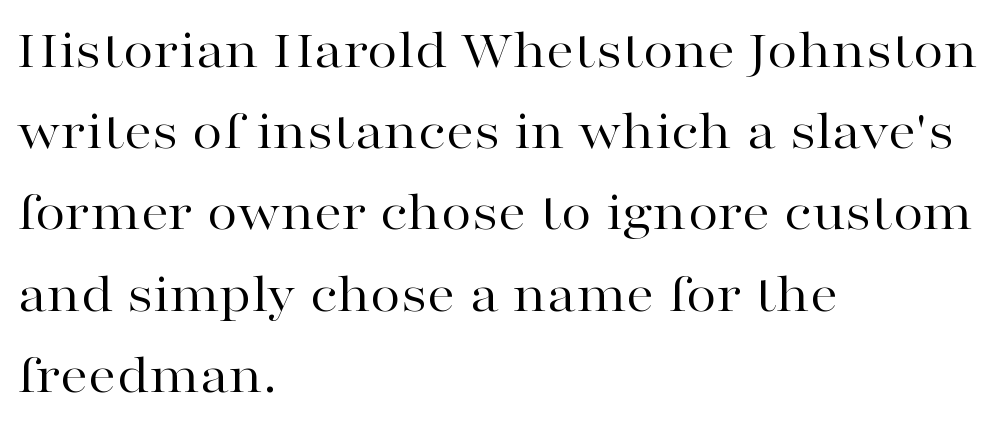
Q: Is the text bold? A: No.
Q: Is the text italic (slanted)? A: No, it is upright.
Q: Is the typeface a serif or a sans-serif typeface? A: Serif.
Q: Is the text underlined? A: No.
Q: How is the paragraph aligned? A: Left-aligned.
Q: Is the spacing between letters normal or unusually wide? A: Normal.
Q: Is the spacing between lines tight, normal or loose? A: Normal.
Q: Width (condensed, normal, or wide)? A: Wide.
Q: Stroke contrast? A: High.
Q: x-height? A: Medium.
Q: Monospaced? A: No.
